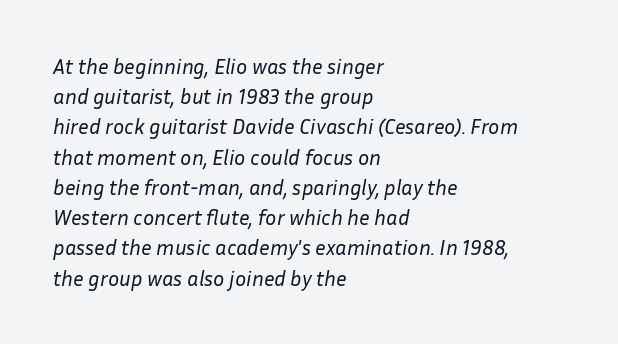
The image shows 21 px text type, italic (leaning right); set left-aligned, normal line spacing (1.44x), normal letter spacing, not underlined.
